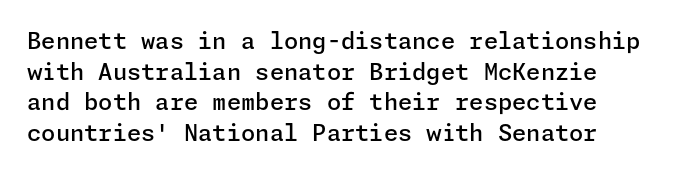
The image shows 23 px text type, upright; set normal line spacing (1.33x), normal letter spacing, not underlined.
